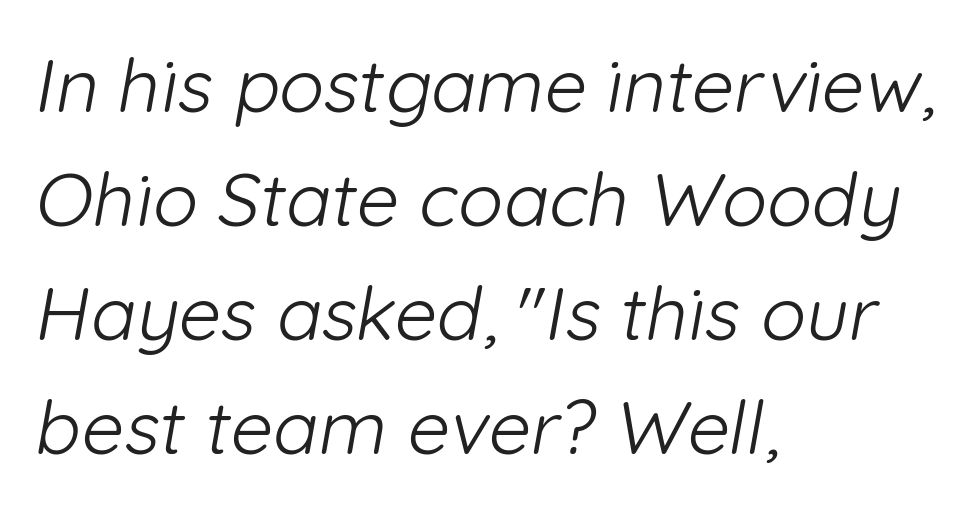
The image shows 75 px light sans-serif type; set left-aligned, normal line spacing (1.52x), normal letter spacing, not underlined; low stroke contrast and a medium x-height.
